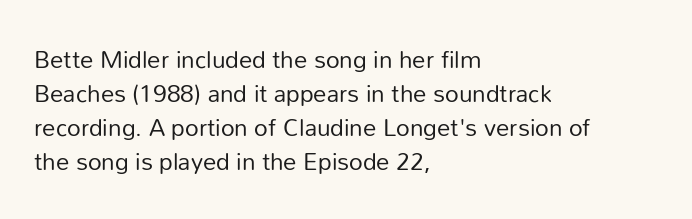
{"italic": "no", "bold": "no", "underline": "no", "align": "left", "line_spacing": "normal", "line_spacing_ratio": 1.41, "letter_spacing": "normal", "letter_spacing_em": 0.0, "glyph_px": 24}
